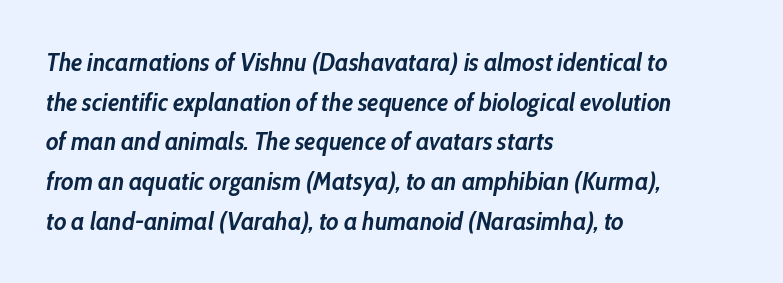
{"italic": "yes", "lean": "right", "slant_degrees": 10, "bold": "yes", "underline": "no", "align": "left", "line_spacing": "normal", "line_spacing_ratio": 1.59, "letter_spacing": "normal", "letter_spacing_em": 0.0, "glyph_px": 25}
